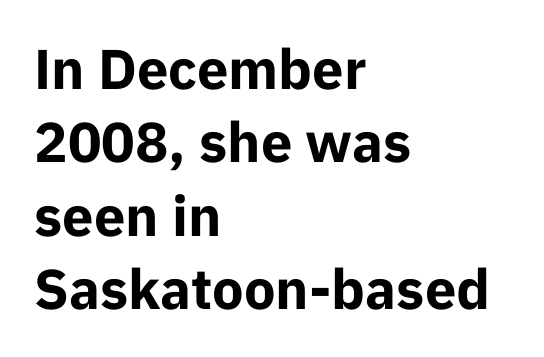
The image shows 56 px bold sans-serif type, upright; set left-aligned, normal line spacing (1.31x), normal letter spacing, not underlined; low stroke contrast and a medium x-height.
